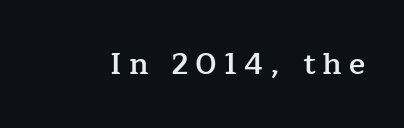
The image shows 30 px semibold serif type, upright; set unusually wide letter spacing (+0.23 em), not underlined; low stroke contrast and a medium x-height.
